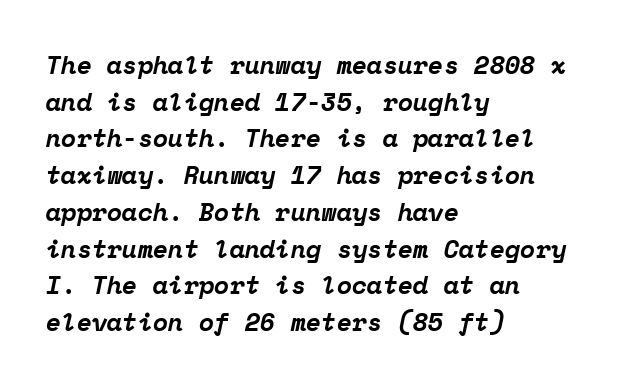
Q: Is the text bold? A: Yes.
Q: Is the text italic (slanted)? A: Yes, it leans right by about 12 degrees.
Q: Is the text underlined? A: No.
Q: How is the paragraph aligned? A: Left-aligned.
Q: Is the spacing between letters normal or unusually wide? A: Normal.
Q: Is the spacing between lines tight, normal or loose? A: Normal.
